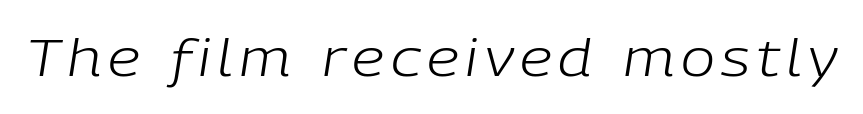
The image shows 51 px light type, italic (leaning right); set not underlined; low stroke contrast and a medium x-height.
